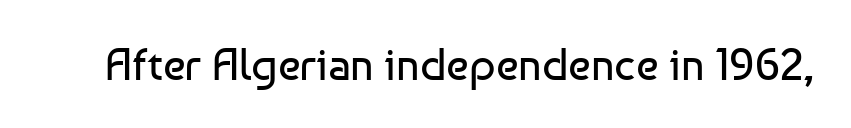
Q: Is the text bold? A: No.
Q: Is the text italic (slanted)? A: No, it is upright.
Q: Is the typeface a serif or a sans-serif typeface? A: Sans-serif.
Q: Is the text underlined? A: No.
Q: Is the spacing between letters normal or unusually wide? A: Normal.
Q: Width (condensed, normal, or wide)? A: Normal.
Q: Stroke contrast? A: Low.
Q: x-height? A: Medium.
Q: Monospaced? A: No.
